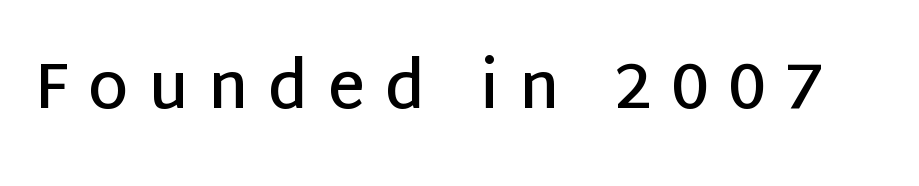
Type style note: lacks serifs. In terms of posture, this sample is upright. Unmarked baselines from the first word to the last. Stroke thickness is moderately raised; the sample reads as semibold.
